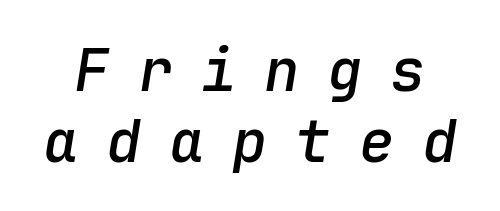
Q: Is the text bold? A: Semi-bold.
Q: Is the text italic (slanted)? A: Yes, it leans right by about 9 degrees.
Q: Is the text underlined? A: No.
Q: Is the spacing between letters normal or unusually wide? A: Unusually wide.
Q: Width (condensed, normal, or wide)? A: Normal.
Q: Stroke contrast? A: Low.
Q: x-height? A: Medium.
Q: Monospaced? A: Yes.
